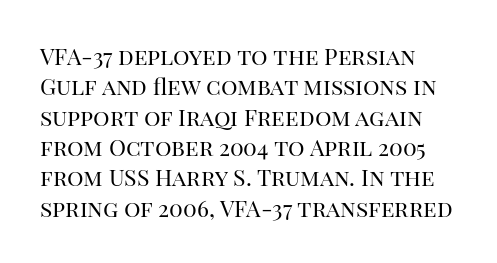
The rows are spaced the way most documents space them. Unbolded letterforms with no extra heft. Bare-footed words on every line. Does extra space separate the letters? No, they use regular spacing. The lettering stays uniformly vertical, giving the passage a roman look.
